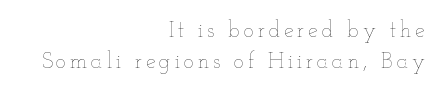
Q: Is the text bold? A: No.
Q: Is the text italic (slanted)? A: No, it is upright.
Q: Is the text underlined? A: No.
Q: How is the paragraph aligned? A: Right-aligned.
Q: Is the spacing between lines tight, normal or loose? A: Normal.
